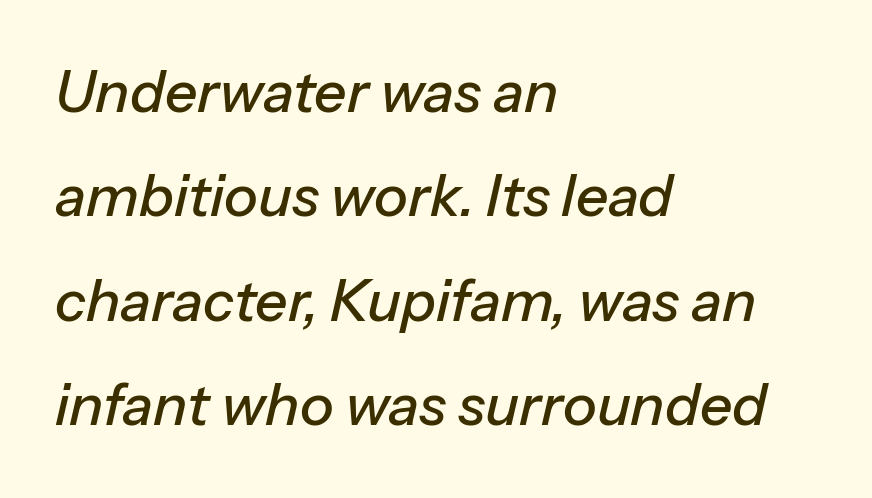
{"italic": "yes", "lean": "right", "slant_degrees": 13, "width": "normal", "stroke_contrast": "low", "x_height": "medium", "monospaced": "no", "underline": "no", "align": "left", "line_spacing_ratio": 1.83, "letter_spacing": "normal", "letter_spacing_em": 0.0, "glyph_px": 57}
